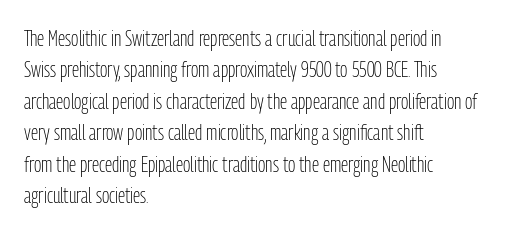
The line-height multiplier appears to be the usual default. The ragged edge is on the right, which tells us the setting is flush left. A typesetter would mark this as roman, not italic. This sample uses plain, unmodified letter spacing. No letter is thick-stroked: the sample isn't bold.
